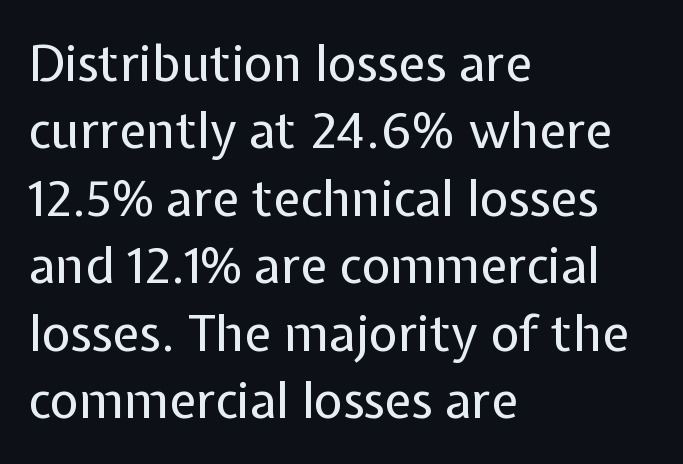
The rendering uses natural spacing where letterforms have individual widths. Heaviness? Minimal to ordinary, like unemphasized prose. Descender tails drop into unmarked territory. Nothing unusual about the tracking: characters are spaced as the font intends.
